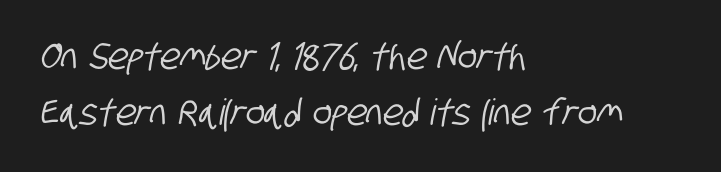
{"serif": "no", "width": "condensed", "stroke_contrast": "low", "x_height": "large", "monospaced": "no", "underline": "no", "align": "left", "line_spacing": "normal", "line_spacing_ratio": 1.56, "letter_spacing": "normal", "letter_spacing_em": 0.0, "glyph_px": 36}
